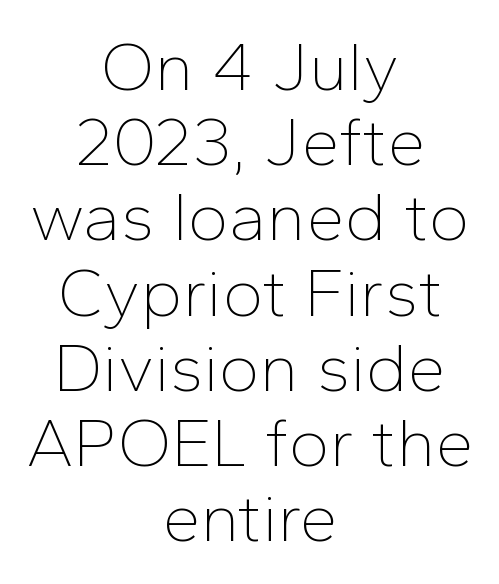
Nobody touched the tracking dial on this one. Each letter keeps its own natural width here, so spacing adapts to shape. The setting favours the middle, as headings and verse often do. Stems and bowls with no extra thickness — not bold. Nope, no serifs anywhere on these letters.
